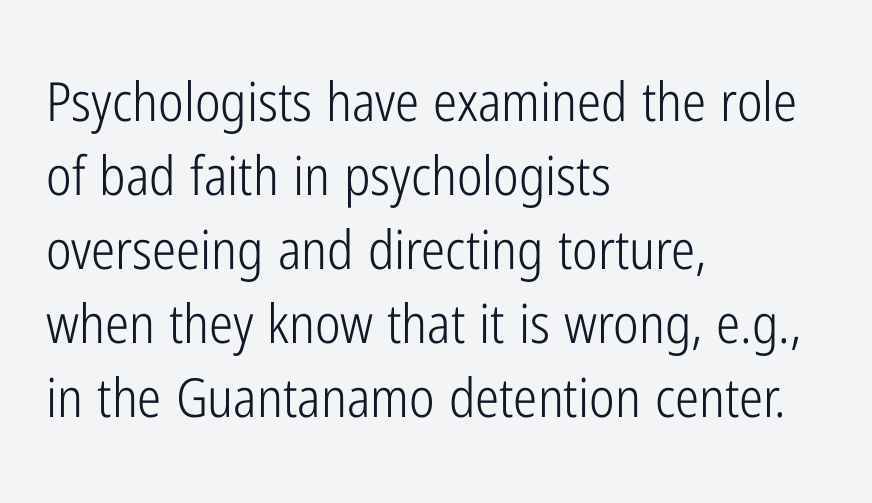
Q: Is the text bold? A: No.
Q: Is the text italic (slanted)? A: No, it is upright.
Q: Is the typeface a serif or a sans-serif typeface? A: Sans-serif.
Q: Is the text underlined? A: No.
Q: How is the paragraph aligned? A: Left-aligned.
Q: Is the spacing between letters normal or unusually wide? A: Normal.
Q: Is the spacing between lines tight, normal or loose? A: Normal.
Q: Width (condensed, normal, or wide)? A: Condensed.
Q: Stroke contrast? A: Low.
Q: x-height? A: Medium.
Q: Monospaced? A: No.
